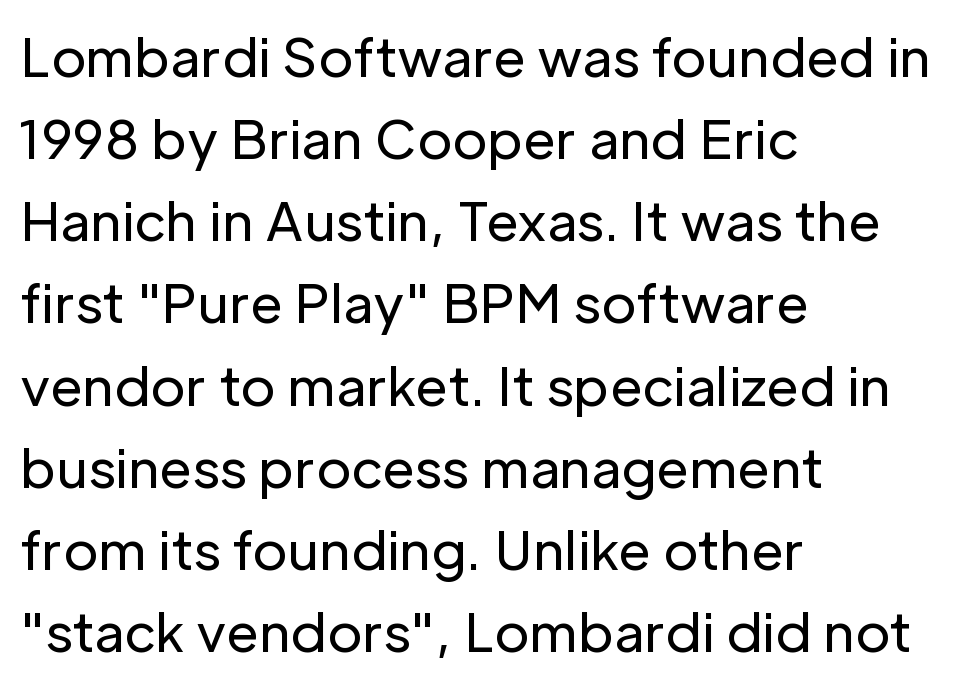
Tracking value appears to be zero — textbook default spacing. The passage shown is not underscored anywhere. Regarding serifs, this sample does without them. Line beginnings align vertically; line endings do not. The face looks like a standard text weight, possibly lighter.
